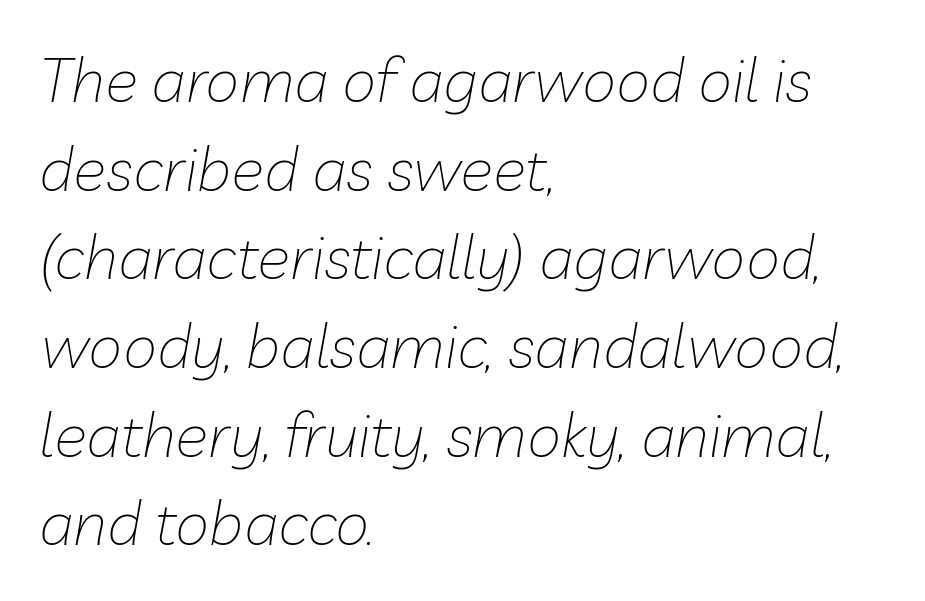
The face used here is proportionally spaced, like ordinary book or web type. Standard letterfit; no display-style spreading of the glyphs. Notice how descenders clear the ascenders below comfortably — that's standard leading. Heft: none added — not bold. The whole block is typeset with a tilt. Plain, unruled lines of type.
